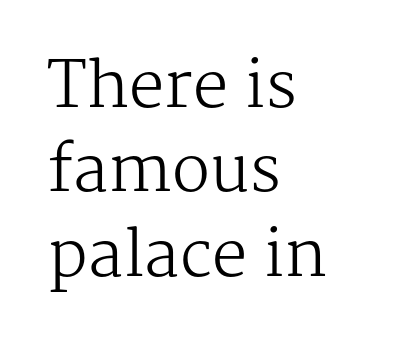
{"serif": "yes", "italic": "no", "bold": "no", "weight": "regular", "width": "normal", "stroke_contrast": "medium", "x_height": "medium", "monospaced": "no", "underline": "no", "align": "left", "line_spacing": "normal", "line_spacing_ratio": 1.34, "letter_spacing": "normal", "letter_spacing_em": 0.0, "glyph_px": 63}
